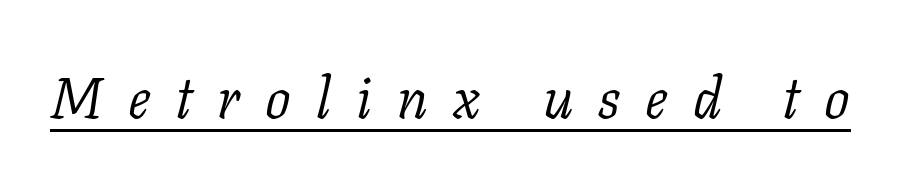
{"serif": "yes", "italic": "yes", "lean": "right", "slant_degrees": 11, "bold": "no", "weight": "light", "width": "normal", "stroke_contrast": "low", "x_height": "medium", "monospaced": "no", "underline": "yes", "letter_spacing": "wide", "letter_spacing_em": 0.44, "glyph_px": 57}
